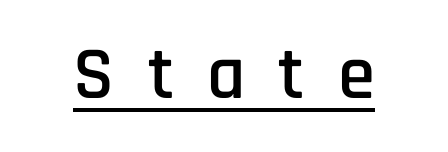
{"serif": "no", "italic": "no", "width": "condensed", "stroke_contrast": "low", "x_height": "large", "monospaced": "no", "underline": "yes", "letter_spacing": "wide", "letter_spacing_em": 0.44, "glyph_px": 75}
